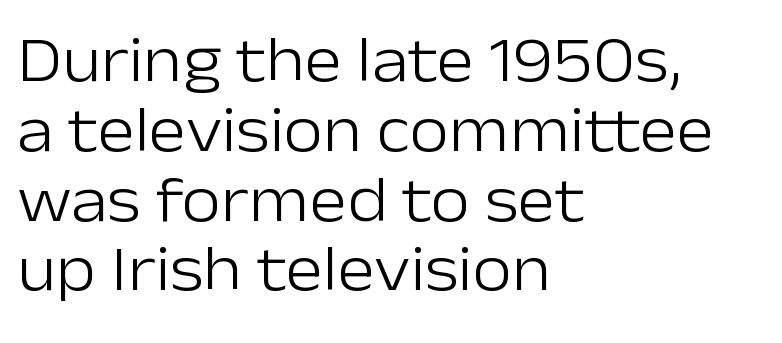
Q: Is the text bold? A: No.
Q: Is the text italic (slanted)? A: No, it is upright.
Q: Is the typeface a serif or a sans-serif typeface? A: Sans-serif.
Q: Is the text underlined? A: No.
Q: How is the paragraph aligned? A: Left-aligned.
Q: Is the spacing between letters normal or unusually wide? A: Normal.
Q: Is the spacing between lines tight, normal or loose? A: Tight.
Q: Width (condensed, normal, or wide)? A: Normal.
Q: Stroke contrast? A: Low.
Q: x-height? A: Medium.
Q: Monospaced? A: No.
